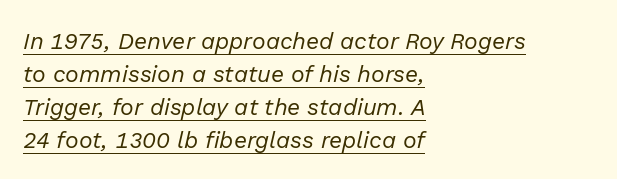
Q: Is the text bold? A: No.
Q: Is the text italic (slanted)? A: Yes, it leans right by about 13 degrees.
Q: Is the text underlined? A: Yes.
Q: How is the paragraph aligned? A: Left-aligned.
Q: Is the spacing between letters normal or unusually wide? A: Normal.
Q: Is the spacing between lines tight, normal or loose? A: Normal.
